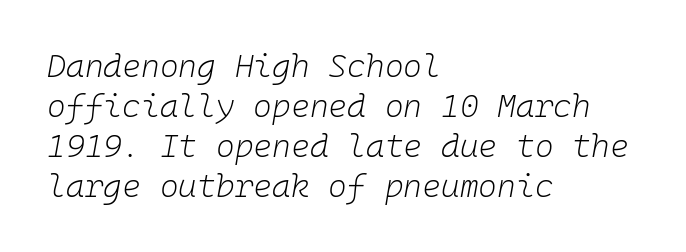
Check the space under the baseline: it is left empty. A typesetter would call this monospace, since all characters share one set width. Italic: yes, the glyphs are oblique. Heft: none added — not bold.
